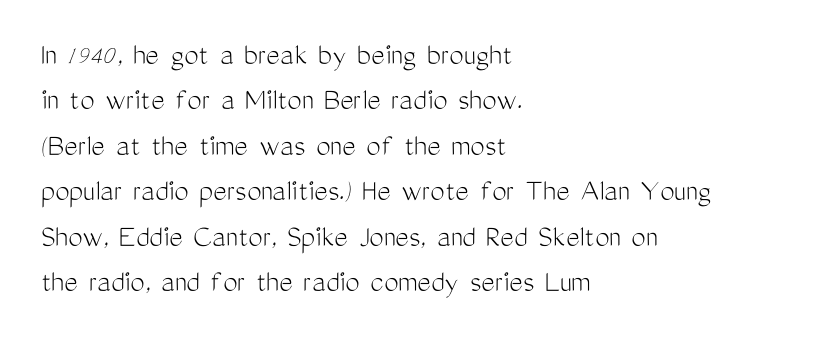
Q: Is the text bold? A: No.
Q: Is the text italic (slanted)? A: No, it is upright.
Q: Is the typeface a serif or a sans-serif typeface? A: Sans-serif.
Q: Is the text underlined? A: No.
Q: How is the paragraph aligned? A: Left-aligned.
Q: Is the spacing between letters normal or unusually wide? A: Normal.
Q: Is the spacing between lines tight, normal or loose? A: Normal.
Q: Width (condensed, normal, or wide)? A: Condensed.
Q: Stroke contrast? A: Medium.
Q: x-height? A: Medium.
Q: Monospaced? A: No.
